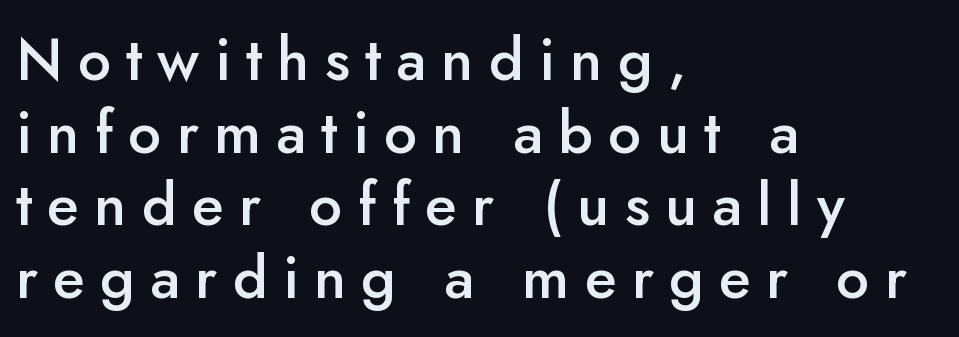
The image shows 59 px semibold sans-serif type, upright; set left-aligned, line spacing 1.23x, unusually wide letter spacing (+0.26 em), not underlined; low stroke contrast and a small x-height.
